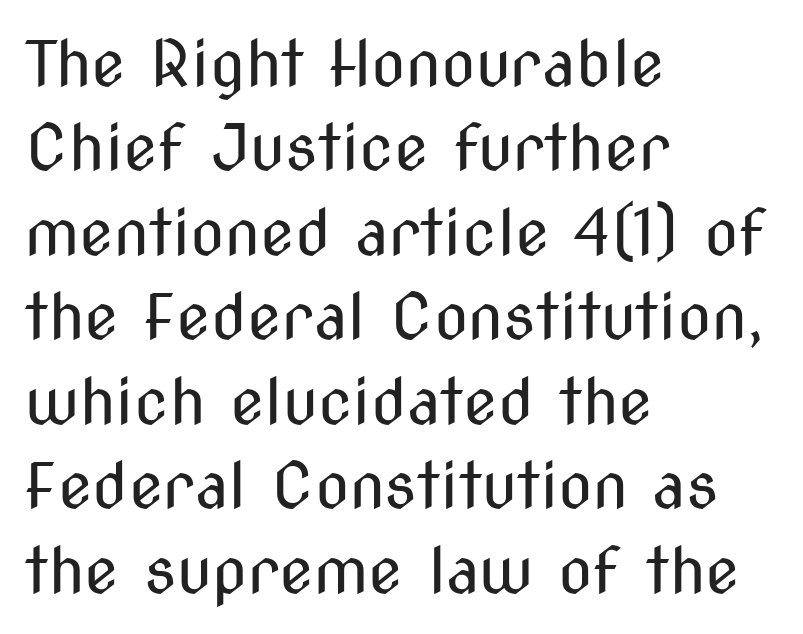
Q: Is the text bold? A: No.
Q: Is the text italic (slanted)? A: No, it is upright.
Q: Is the typeface a serif or a sans-serif typeface? A: Sans-serif.
Q: Is the text underlined? A: No.
Q: How is the paragraph aligned? A: Left-aligned.
Q: Is the spacing between letters normal or unusually wide? A: Normal.
Q: Is the spacing between lines tight, normal or loose? A: Normal.
Q: Width (condensed, normal, or wide)? A: Condensed.
Q: Stroke contrast? A: Medium.
Q: x-height? A: Medium.
Q: Monospaced? A: No.
